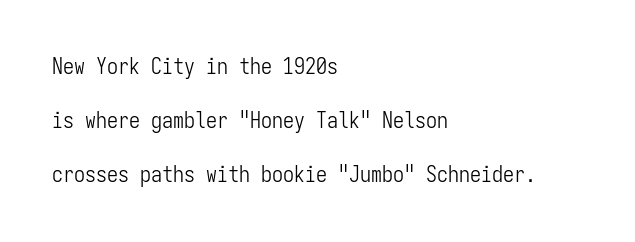
{"italic": "no", "bold": "no", "underline": "no", "align": "left", "line_spacing": "loose", "line_spacing_ratio": 2.46, "letter_spacing": "normal", "letter_spacing_em": 0.0, "glyph_px": 22}
